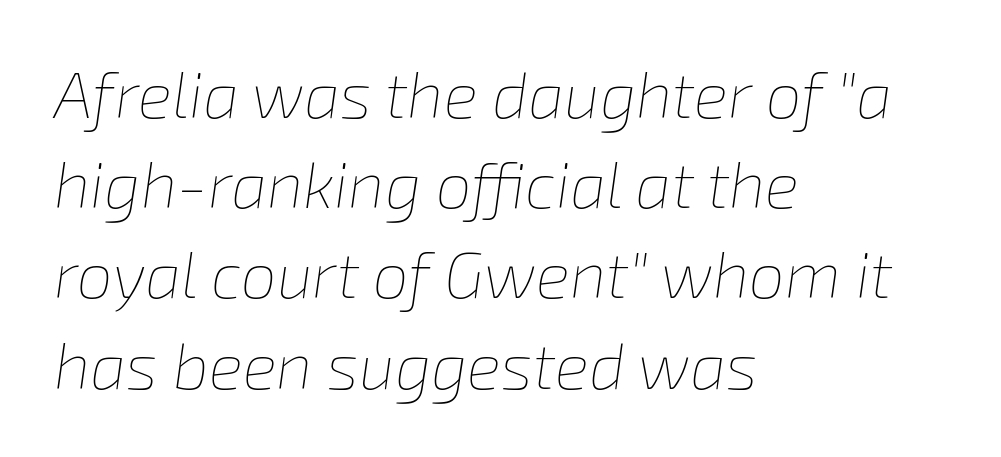
{"italic": "yes", "lean": "right", "slant_degrees": 8, "bold": "no", "weight": "thin", "width": "normal", "stroke_contrast": "low", "x_height": "medium", "monospaced": "no", "underline": "no", "align": "left", "line_spacing": "normal", "line_spacing_ratio": 1.41, "letter_spacing": "normal", "letter_spacing_em": 0.0, "glyph_px": 64}
